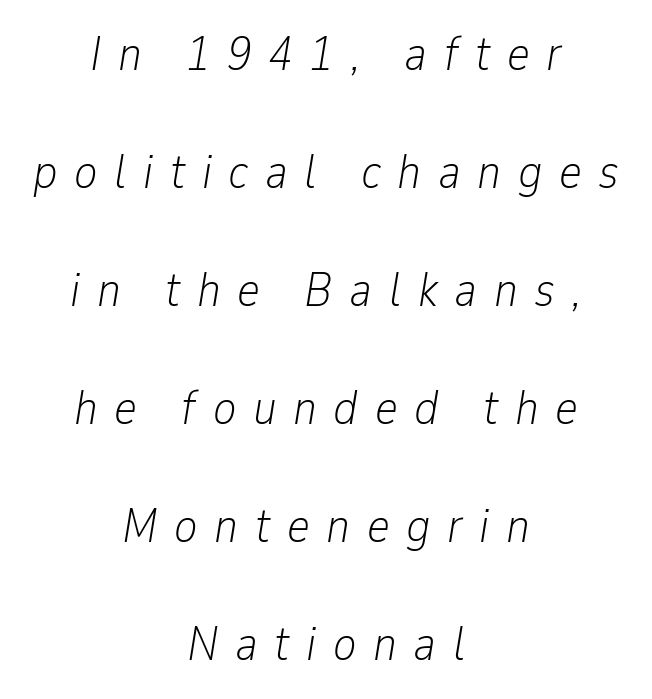
The image shows 49 px light, condensed type, italic (leaning right); set centered, loose line spacing (2.41x), unusually wide letter spacing (+0.34 em), not underlined; low stroke contrast and a medium x-height.
